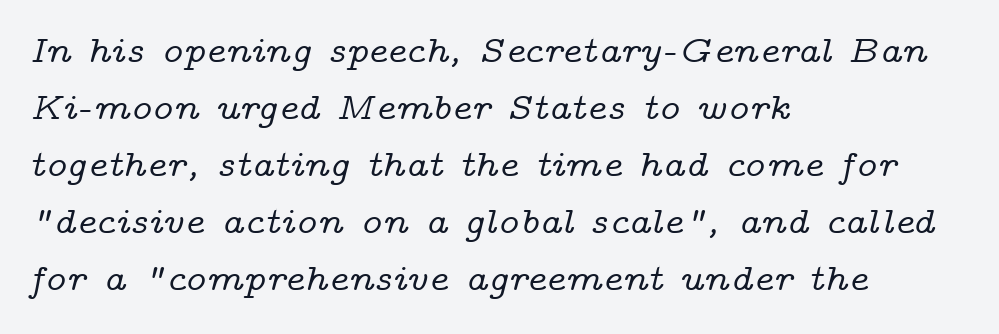
The text carries the slant typical of an italic or oblique font. Quick note: underline off. Each letter keeps its own natural width here, so spacing adapts to shape. Serif or sans? Serif — the stroke terminals have little feet.
